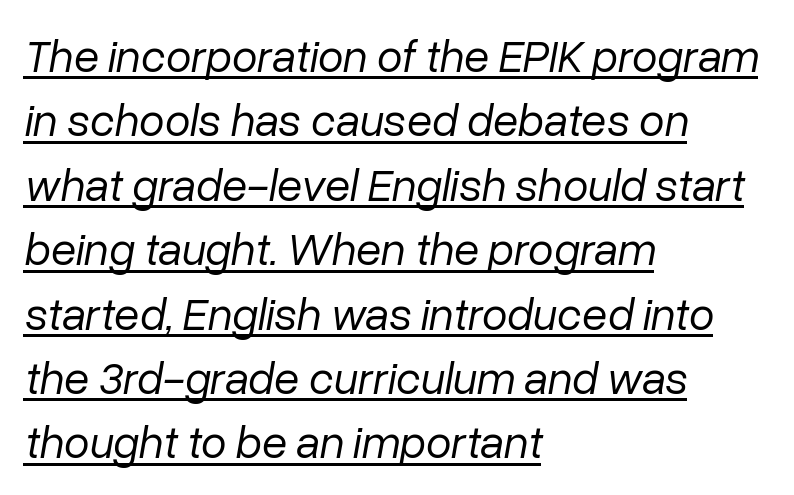
This is oblique type, the kind used for emphasis or titles. Every row of glyphs begins at an identical x-position on the left. Honestly, the underline is the first thing you notice here. The rendering keeps characters at their native spacing. The lines sit at an ordinary, default distance from one another.
